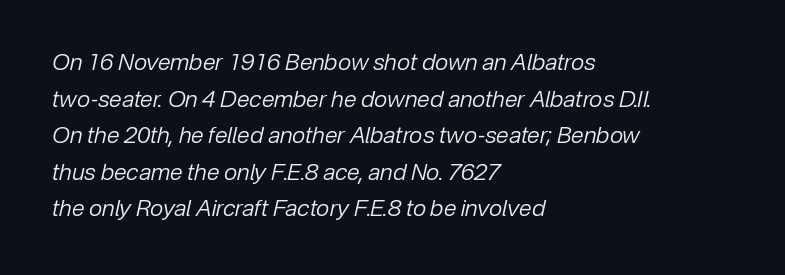
The ragged edge is on the right, which tells us the setting is flush left. You can tell it's italic because the verticals aren't actually vertical. Rule under the text: the space is simply empty. A typesetter would call this leading conventional body-copy spacing. Stems and bowls with no extra thickness — not bold. Does extra space separate the letters? No, they use regular spacing.
